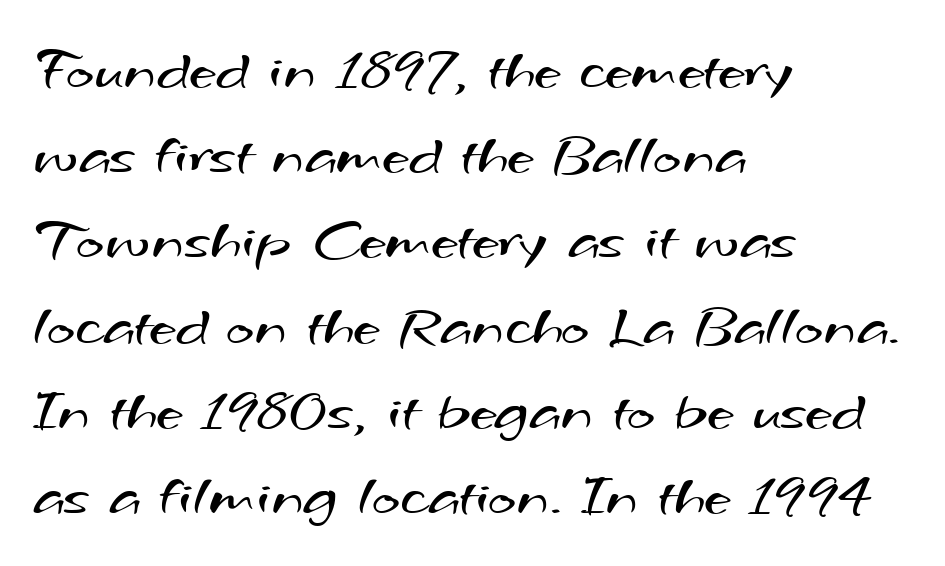
Q: Is the text bold? A: No.
Q: Is the typeface a serif or a sans-serif typeface? A: Sans-serif.
Q: Is the text underlined? A: No.
Q: How is the paragraph aligned? A: Left-aligned.
Q: Is the spacing between letters normal or unusually wide? A: Normal.
Q: Is the spacing between lines tight, normal or loose? A: Normal.
Q: Width (condensed, normal, or wide)? A: Wide.
Q: Stroke contrast? A: Medium.
Q: x-height? A: Small.
Q: Monospaced? A: No.
